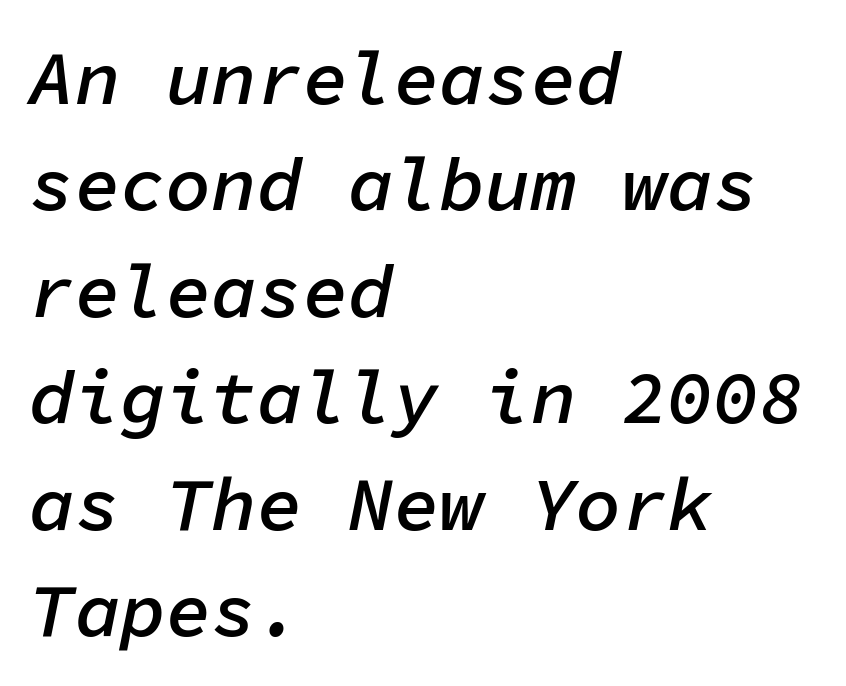
The image shows 76 px semibold type, italic (leaning right), monospaced; set left-aligned, normal line spacing (1.4x), normal letter spacing, not underlined; low stroke contrast and a medium x-height.
